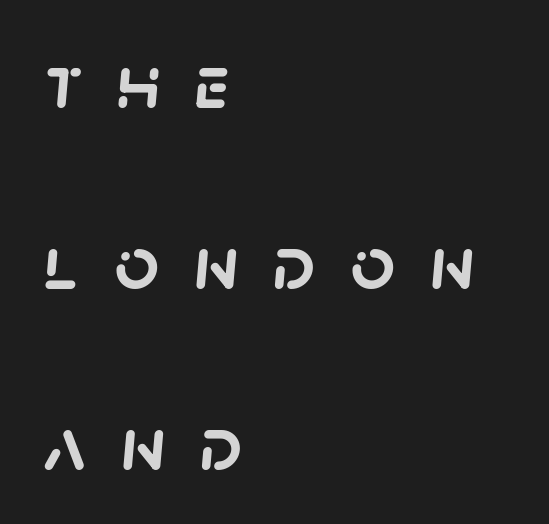
Q: Is the text bold? A: Yes.
Q: Is the typeface a serif or a sans-serif typeface? A: Sans-serif.
Q: Is the text underlined? A: No.
Q: How is the paragraph aligned? A: Left-aligned.
Q: Is the spacing between letters normal or unusually wide? A: Unusually wide.
Q: Is the spacing between lines tight, normal or loose? A: Loose.
Q: Width (condensed, normal, or wide)? A: Normal.
Q: Stroke contrast? A: Low.
Q: x-height? A: Large.
Q: Monospaced? A: No.
